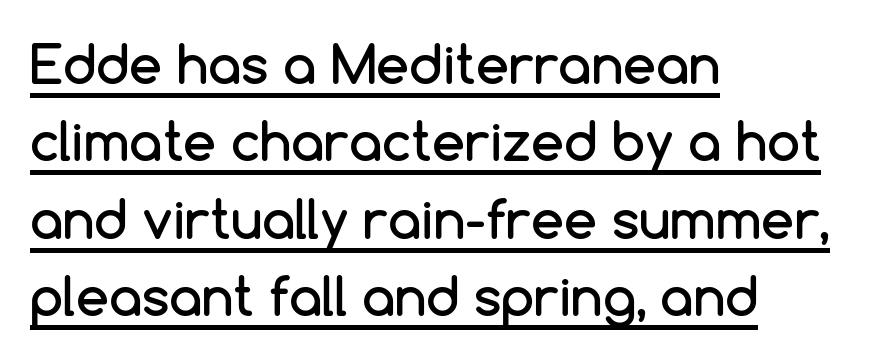
{"serif": "no", "italic": "no", "width": "normal", "stroke_contrast": "low", "x_height": "medium", "monospaced": "no", "underline": "yes", "align": "left", "line_spacing": "normal", "line_spacing_ratio": 1.46, "letter_spacing": "normal", "letter_spacing_em": 0.0, "glyph_px": 53}
